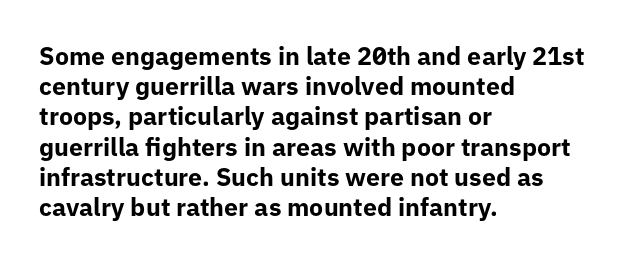
The image shows 25 px bold type, upright; set left-aligned, line spacing 1.21x, normal letter spacing, not underlined.
